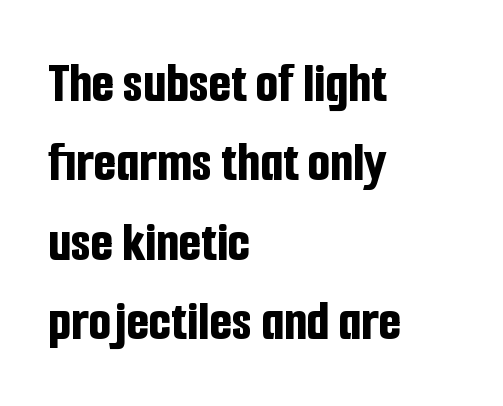
Q: Is the text bold? A: Yes.
Q: Is the text italic (slanted)? A: No, it is upright.
Q: Is the typeface a serif or a sans-serif typeface? A: Sans-serif.
Q: Is the text underlined? A: No.
Q: How is the paragraph aligned? A: Left-aligned.
Q: Is the spacing between letters normal or unusually wide? A: Normal.
Q: Is the spacing between lines tight, normal or loose? A: Normal.
Q: Width (condensed, normal, or wide)? A: Condensed.
Q: Stroke contrast? A: Low.
Q: x-height? A: Medium.
Q: Monospaced? A: No.
